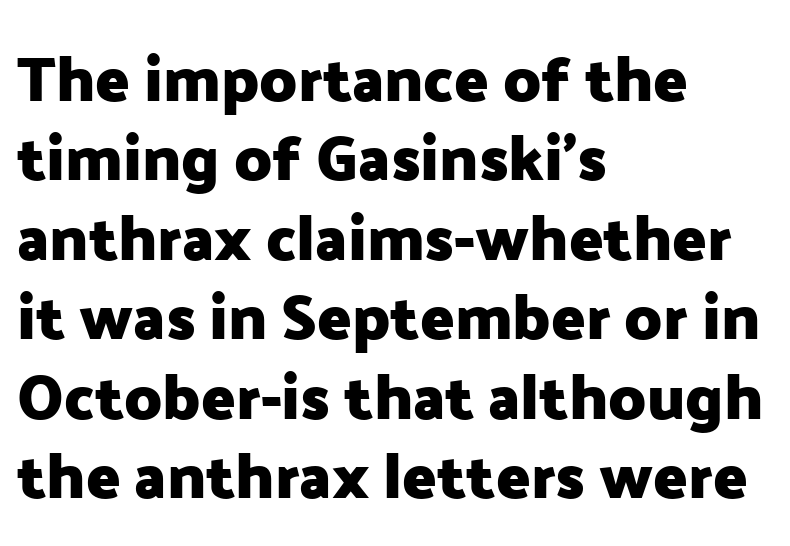
A typesetter would call this proportional, since set widths differ per character. The typeface chosen for these lines omits serifs. The setting favours the left margin, as ordinary paragraphs usually do. This is roman type, the default non-slanted kind. Tracking value appears to be zero — textbook default spacing.
